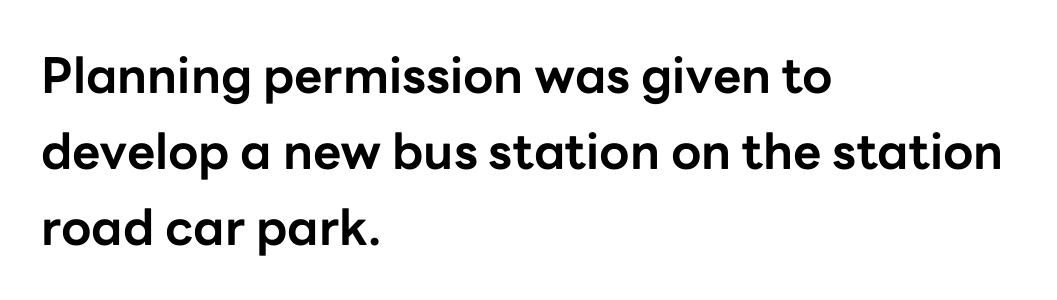
{"serif": "no", "italic": "no", "bold": "yes", "weight": "bold", "width": "normal", "stroke_contrast": "low", "x_height": "medium", "monospaced": "no", "underline": "no", "align": "left", "line_spacing": "normal", "line_spacing_ratio": 1.55, "letter_spacing": "normal", "letter_spacing_em": 0.0, "glyph_px": 49}
